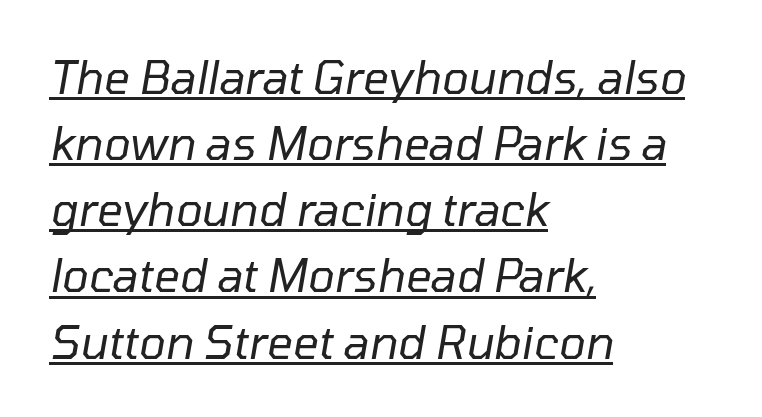
Q: Is the text bold? A: No.
Q: Is the text italic (slanted)? A: Yes, it leans right by about 10 degrees.
Q: Is the text underlined? A: Yes.
Q: How is the paragraph aligned? A: Left-aligned.
Q: Is the spacing between letters normal or unusually wide? A: Normal.
Q: Is the spacing between lines tight, normal or loose? A: Normal.
Q: Width (condensed, normal, or wide)? A: Normal.
Q: Stroke contrast? A: Low.
Q: x-height? A: Medium.
Q: Monospaced? A: No.
